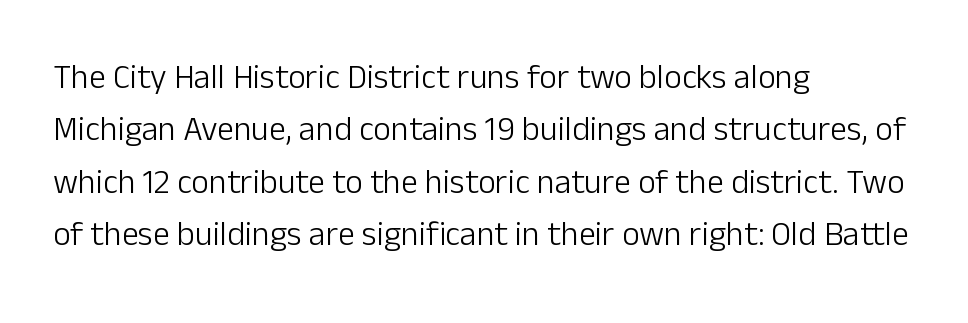
{"serif": "no", "italic": "no", "bold": "no", "weight": "light", "width": "normal", "stroke_contrast": "low", "x_height": "medium", "monospaced": "no", "underline": "no", "align": "left", "line_spacing": "normal", "line_spacing_ratio": 1.54, "letter_spacing": "normal", "letter_spacing_em": 0.0, "glyph_px": 34}
